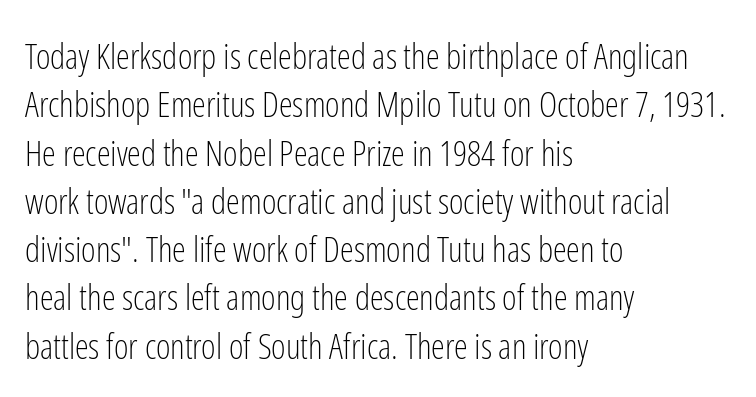
{"serif": "no", "italic": "no", "bold": "no", "weight": "light", "width": "condensed", "stroke_contrast": "low", "x_height": "medium", "monospaced": "no", "underline": "no", "align": "left", "line_spacing": "normal", "line_spacing_ratio": 1.38, "letter_spacing": "normal", "letter_spacing_em": 0.0, "glyph_px": 35}
